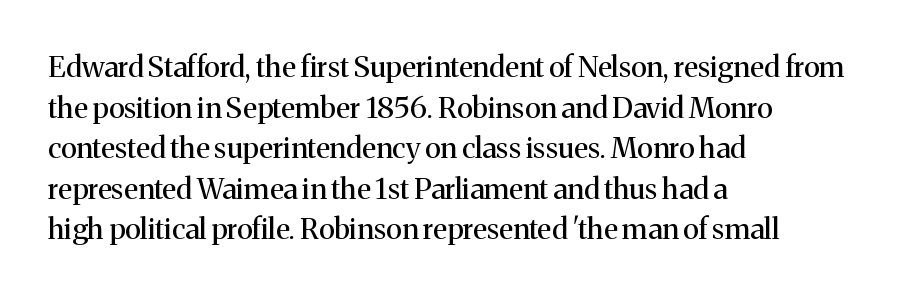
Notice how descenders clear the ascenders below comfortably — that's standard leading. The typography opts for an upright posture over an oblique one. Serifs: yes, visible at the terminals of the letterforms. The letters sit at their default tracking, neither squeezed nor spread. Spacing verdict: proportional, widths tailored to each character.
